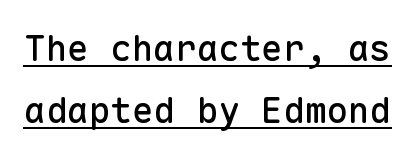
{"serif": "no", "italic": "no", "width": "normal", "stroke_contrast": "low", "x_height": "medium", "monospaced": "yes", "underline": "yes", "line_spacing_ratio": 1.72, "letter_spacing": "normal", "letter_spacing_em": 0.0, "glyph_px": 36}
